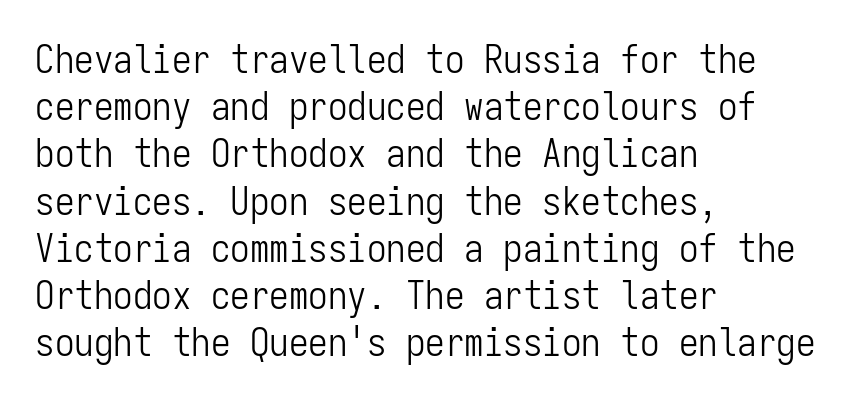
Ascenders rise straight up at ninety degrees. Does the copy run flush right? No — it runs flush left. The rendering shows plain stroke endings on the letterforms — a sans-serif design. No chunkiness to these letters — they're not bold.
